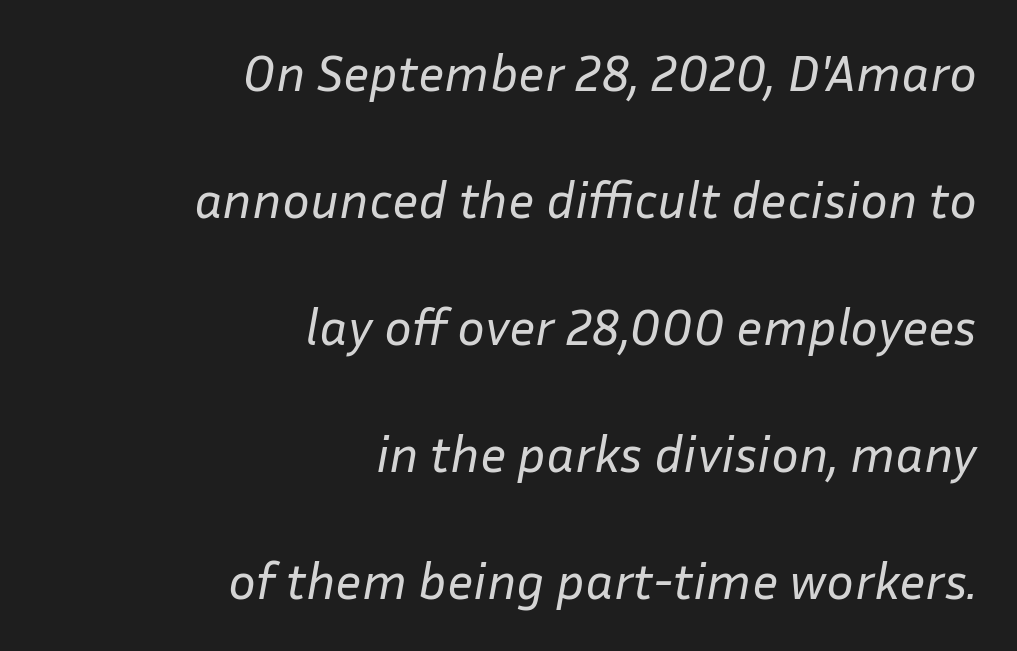
{"italic": "yes", "lean": "right", "slant_degrees": 10, "bold": "no", "weight": "regular", "width": "normal", "stroke_contrast": "low", "x_height": "medium", "monospaced": "no", "underline": "no", "align": "right", "line_spacing": "loose", "line_spacing_ratio": 2.44, "letter_spacing": "normal", "letter_spacing_em": 0.0, "glyph_px": 52}
